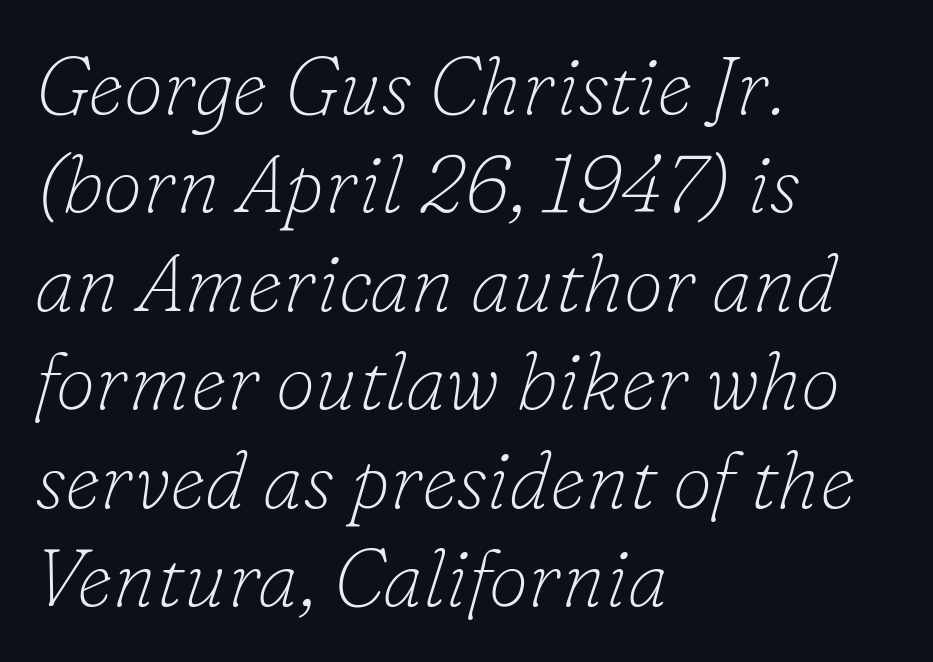
Q: Is the text bold? A: No.
Q: Is the text italic (slanted)? A: Yes, it leans right by about 16 degrees.
Q: Is the typeface a serif or a sans-serif typeface? A: Serif.
Q: Is the text underlined? A: No.
Q: How is the paragraph aligned? A: Left-aligned.
Q: Is the spacing between letters normal or unusually wide? A: Normal.
Q: Width (condensed, normal, or wide)? A: Normal.
Q: Stroke contrast? A: Low.
Q: x-height? A: Small.
Q: Monospaced? A: No.
